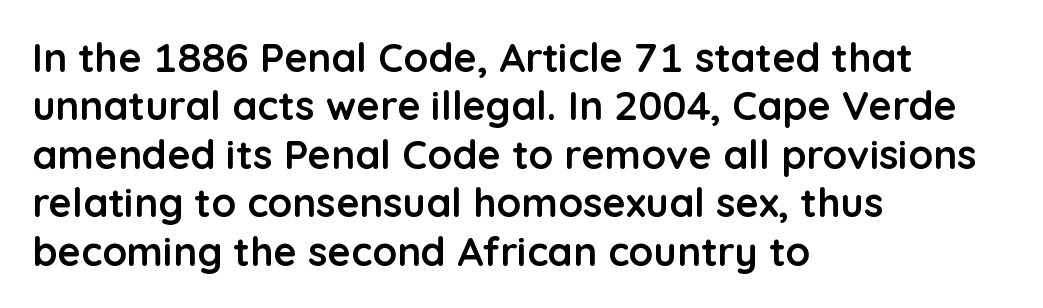
The image shows 40 px semibold sans-serif type, upright; set left-aligned, line spacing 1.21x, normal letter spacing, not underlined; low stroke contrast and a medium x-height.
